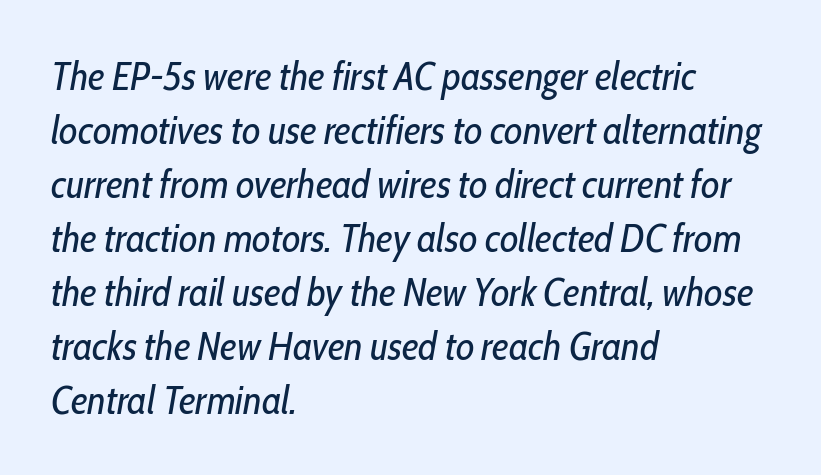
The image shows 40 px regular-weight, condensed type, italic (leaning right); set left-aligned, normal line spacing (1.35x), normal letter spacing, not underlined; low stroke contrast and a medium x-height.
